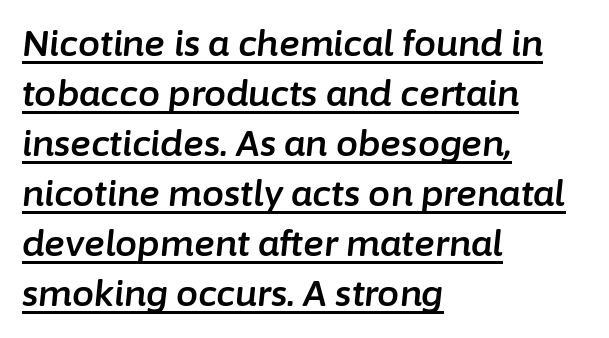
The image shows 35 px text type, italic (leaning right); set left-aligned, normal line spacing (1.43x), normal letter spacing, underlined; low stroke contrast and a medium x-height.
